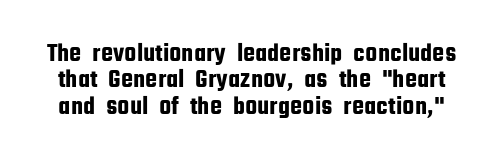
Line spacing here is tight. The line texture is even and compact thanks to regular tracking. The font's upright variant was chosen for this text. Check the space under the baseline: it is left empty.
